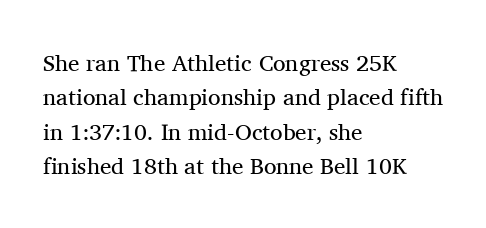
The vertical gap from one line to the next is medium. These lines were composed using upright roman letters. Horizontal alignment here is leftward, the default for most running prose. The gaps between neighbouring characters are ordinary and unremarkable. Weight: regular or lighter.
